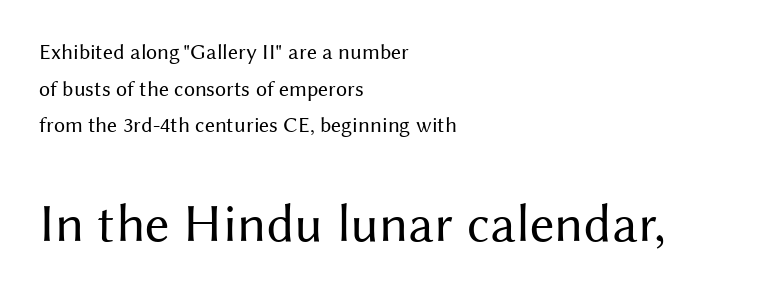
The image shows 54 px regular-weight sans-serif type, upright; set left-aligned, normal line spacing (1.66x), normal letter spacing, not underlined; the second (bottom) block is 2.45x larger; medium stroke contrast and a medium x-height.
